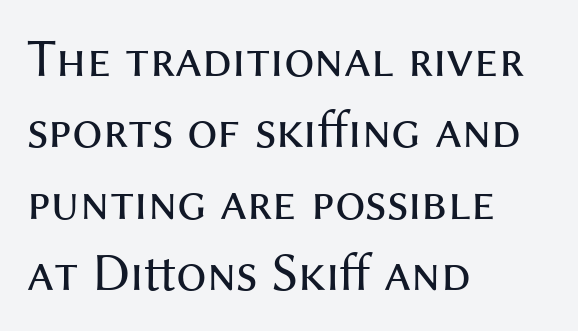
{"serif": "no", "italic": "no", "bold": "no", "weight": "regular", "width": "normal", "stroke_contrast": "medium", "x_height": "medium", "monospaced": "no", "underline": "no", "align": "left", "line_spacing": "normal", "line_spacing_ratio": 1.32, "letter_spacing": "normal", "letter_spacing_em": 0.0, "glyph_px": 54}
